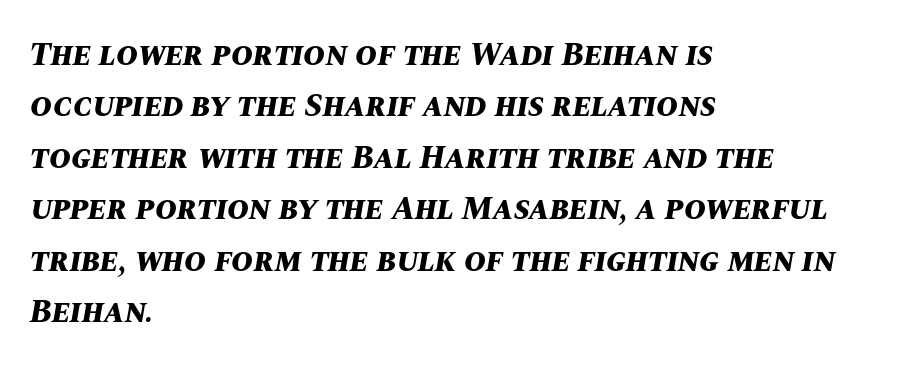
The image shows 33 px bold type, italic (leaning right); set left-aligned, normal line spacing (1.56x), normal letter spacing, not underlined; medium stroke contrast and a large x-height.
